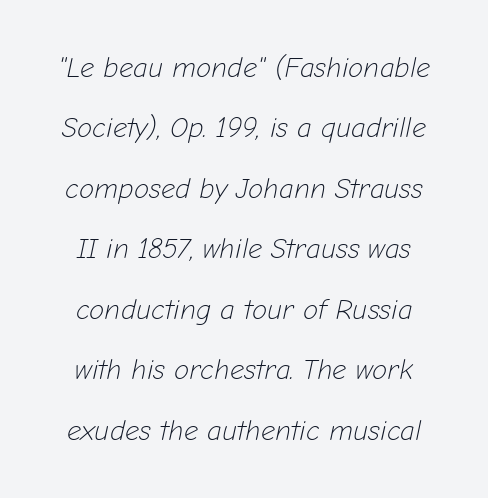
Q: Is the text bold? A: No.
Q: Is the text italic (slanted)? A: Yes, it leans right by about 12 degrees.
Q: Is the text underlined? A: No.
Q: Is the spacing between letters normal or unusually wide? A: Normal.
Q: Is the spacing between lines tight, normal or loose? A: Loose.
Q: Width (condensed, normal, or wide)? A: Normal.
Q: Stroke contrast? A: Low.
Q: x-height? A: Medium.
Q: Monospaced? A: No.
